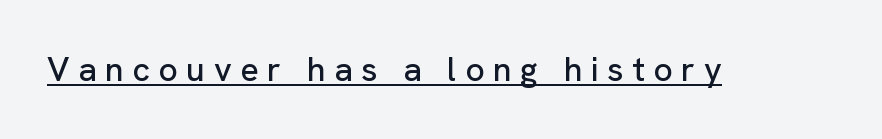
The lettering holds an erect, upright posture throughout. The passage shown is underscored from start to finish. The letters advance in unequal steps, a hallmark of proportional type. Spacing between characters has been opened up far beyond the box default. The face used here is a sans, in the tradition of grotesques and geometrics.
